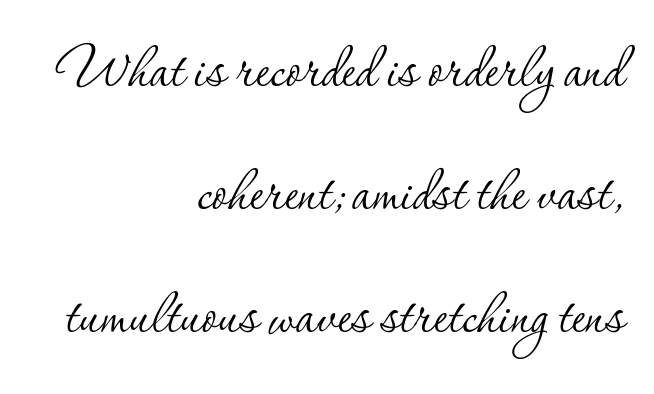
Q: Is the text bold? A: No.
Q: Is the text italic (slanted)? A: Yes.
Q: Is the typeface a serif or a sans-serif typeface? A: Serif.
Q: Is the text underlined? A: No.
Q: How is the paragraph aligned? A: Right-aligned.
Q: Is the spacing between letters normal or unusually wide? A: Normal.
Q: Width (condensed, normal, or wide)? A: Normal.
Q: Stroke contrast? A: Low.
Q: x-height? A: Small.
Q: Monospaced? A: No.
